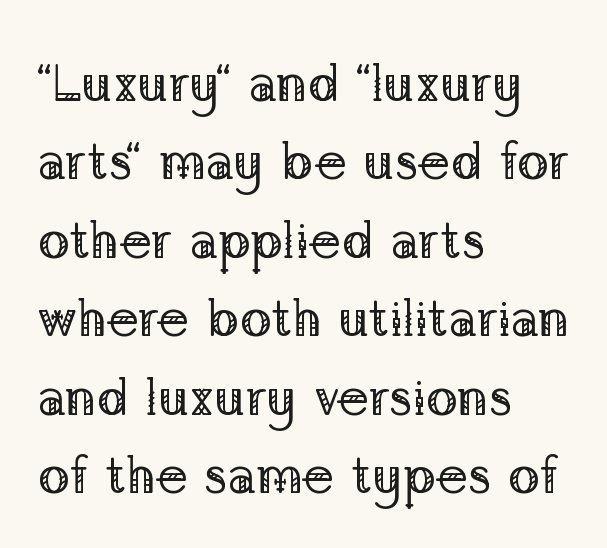
The image shows 53 px regular-weight serif type, upright; set left-aligned, normal line spacing (1.48x), normal letter spacing, not underlined; low stroke contrast and a medium x-height.
